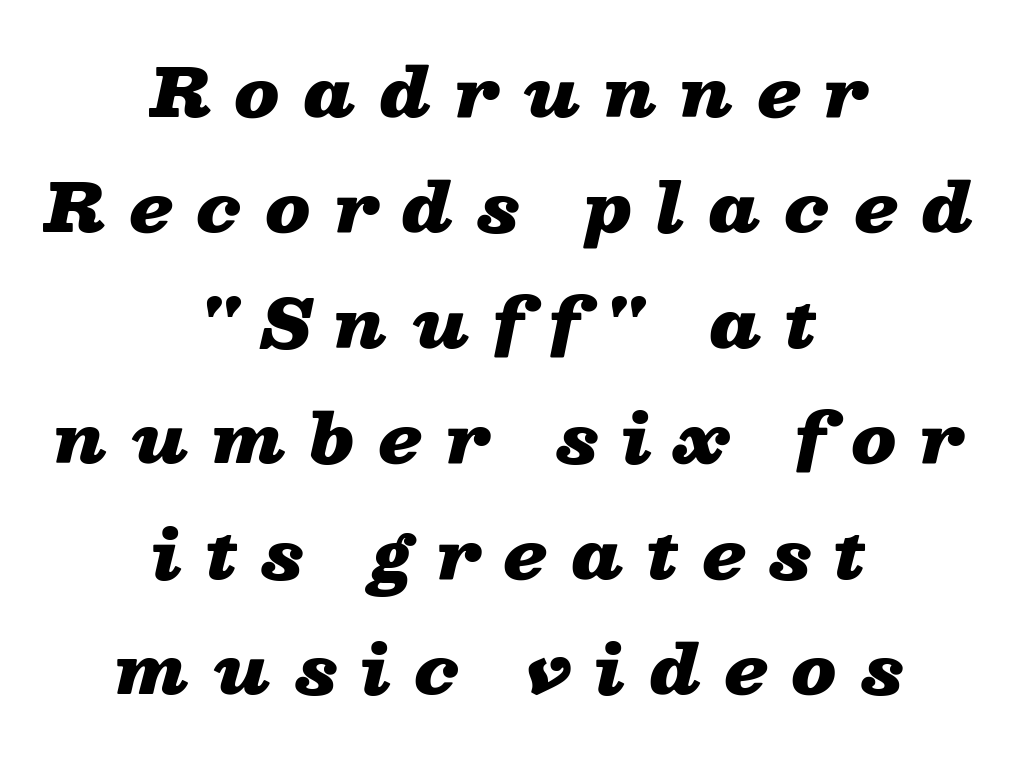
Q: Is the text bold? A: Yes.
Q: Is the text italic (slanted)? A: Yes, it leans right by about 13 degrees.
Q: Is the text underlined? A: No.
Q: How is the paragraph aligned? A: Centered.
Q: Is the spacing between letters normal or unusually wide? A: Unusually wide.
Q: Width (condensed, normal, or wide)? A: Wide.
Q: Stroke contrast? A: Low.
Q: x-height? A: Medium.
Q: Monospaced? A: No.
